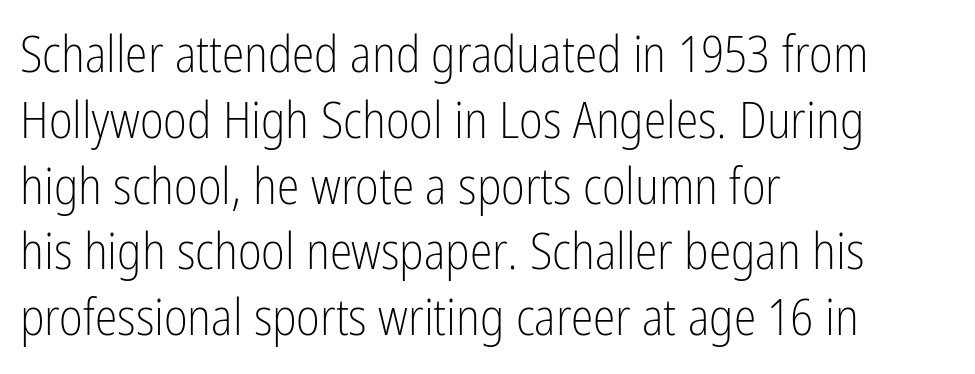
{"serif": "no", "italic": "no", "bold": "no", "weight": "light", "width": "condensed", "stroke_contrast": "low", "x_height": "medium", "monospaced": "no", "underline": "no", "align": "left", "line_spacing": "normal", "line_spacing_ratio": 1.29, "letter_spacing": "normal", "letter_spacing_em": 0.0, "glyph_px": 51}
